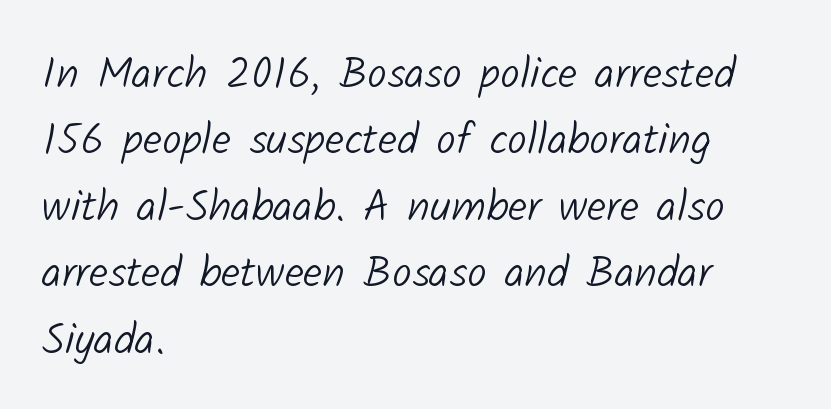
Q: Is the text bold? A: No.
Q: Is the typeface a serif or a sans-serif typeface? A: Sans-serif.
Q: Is the text underlined? A: No.
Q: How is the paragraph aligned? A: Left-aligned.
Q: Is the spacing between letters normal or unusually wide? A: Normal.
Q: Is the spacing between lines tight, normal or loose? A: Normal.
Q: Width (condensed, normal, or wide)? A: Normal.
Q: Stroke contrast? A: Low.
Q: x-height? A: Medium.
Q: Monospaced? A: No.
